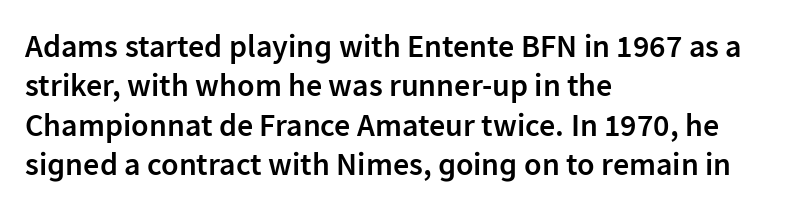
{"serif": "no", "italic": "no", "bold": "semi", "weight": "semibold", "width": "normal", "stroke_contrast": "low", "x_height": "medium", "monospaced": "no", "underline": "no", "align": "left", "line_spacing_ratio": 1.23, "letter_spacing": "normal", "letter_spacing_em": 0.0, "glyph_px": 32}
